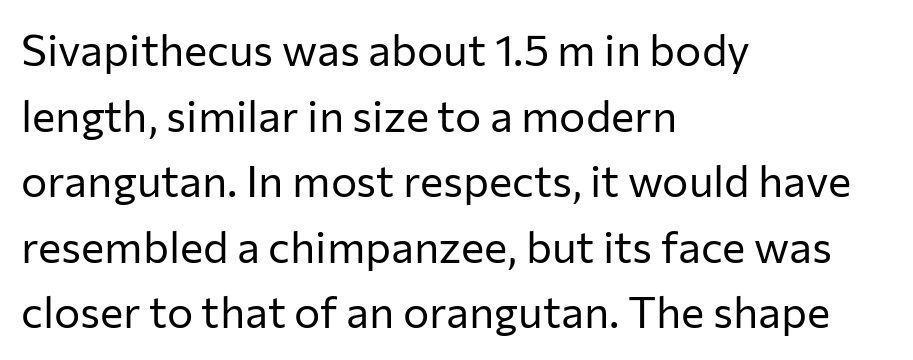
Bare-footed words on every line. The specimen reads as upright at a glance. The typesetter chose a ragged-right arrangement here. The type is set solid horizontally, with unmodified tracking.
